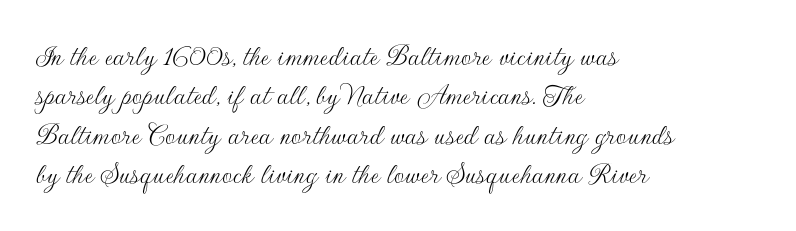
{"serif": "no", "bold": "no", "weight": "thin", "width": "normal", "stroke_contrast": "low", "x_height": "small", "monospaced": "no", "underline": "no", "align": "left", "line_spacing_ratio": 1.23, "letter_spacing": "normal", "letter_spacing_em": 0.0, "glyph_px": 32}
